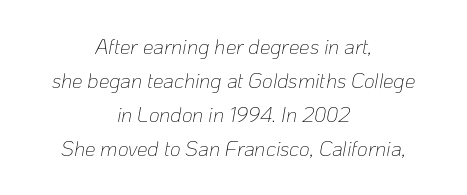
Q: Is the text bold? A: No.
Q: Is the text italic (slanted)? A: Yes, it leans right by about 10 degrees.
Q: Is the text underlined? A: No.
Q: How is the paragraph aligned? A: Centered.
Q: Is the spacing between letters normal or unusually wide? A: Normal.
Q: Is the spacing between lines tight, normal or loose? A: Normal.
